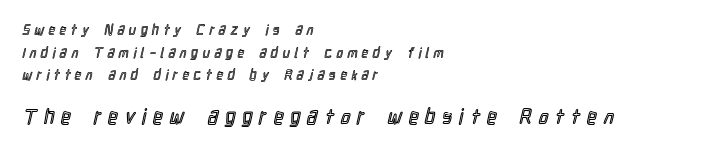
The image shows 21 px text type; set left-aligned, normal line spacing (1.61x), unusually wide letter spacing (+0.34 em), not underlined; the second (bottom) block is 1.5x larger.
